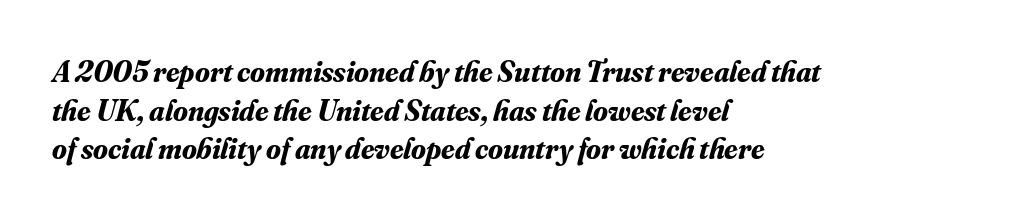
{"serif": "yes", "italic": "yes", "lean": "right", "slant_degrees": 16, "bold": "yes", "weight": "bold", "width": "normal", "stroke_contrast": "medium", "x_height": "small", "monospaced": "no", "underline": "no", "align": "left", "line_spacing": "normal", "line_spacing_ratio": 1.29, "letter_spacing": "normal", "letter_spacing_em": 0.0, "glyph_px": 30}
